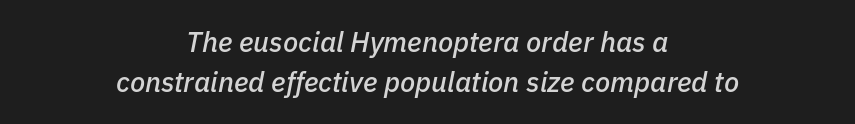
The image shows 28 px text type, italic (leaning right); set centered, normal line spacing (1.43x), normal letter spacing, not underlined; low stroke contrast and a medium x-height.
